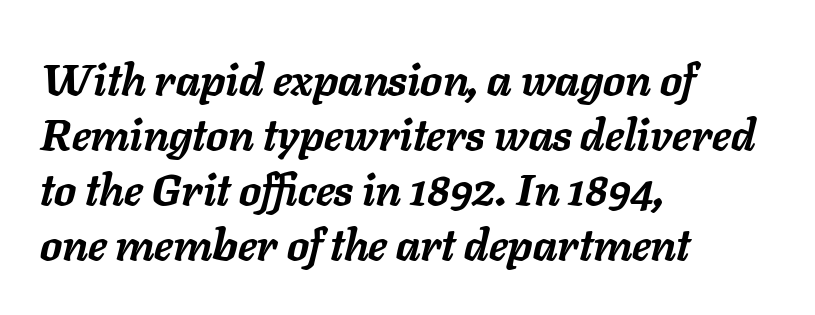
Q: Is the text bold? A: Yes.
Q: Is the text italic (slanted)? A: Yes, it leans right by about 11 degrees.
Q: Is the text underlined? A: No.
Q: How is the paragraph aligned? A: Left-aligned.
Q: Is the spacing between letters normal or unusually wide? A: Normal.
Q: Is the spacing between lines tight, normal or loose? A: Normal.
Q: Width (condensed, normal, or wide)? A: Normal.
Q: Stroke contrast? A: Low.
Q: x-height? A: Medium.
Q: Monospaced? A: No.
